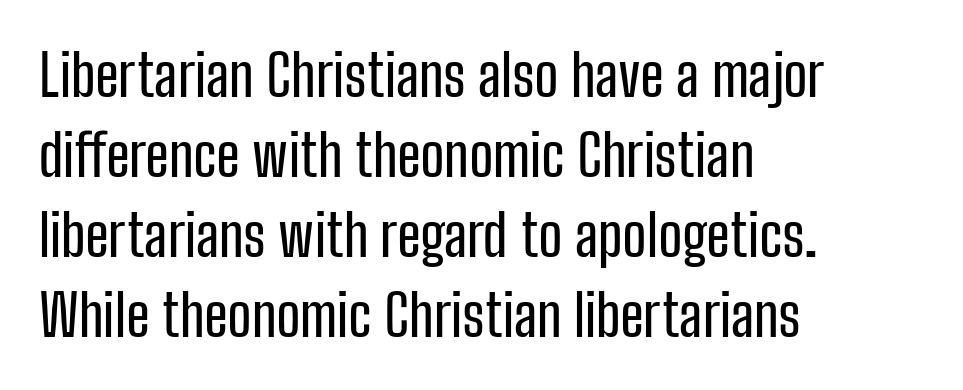
Does the copy run flush right? No — it runs flush left. Notice how descenders clear the ascenders below comfortably — that's standard leading. You could not count columns in this text — the font is proportionally spaced. The glyphs are unaccompanied by any horizontal stroke below them. Is the letter spacing exaggerated? No — it looks like the ordinary default. The lettering holds an erect, upright posture throughout.
